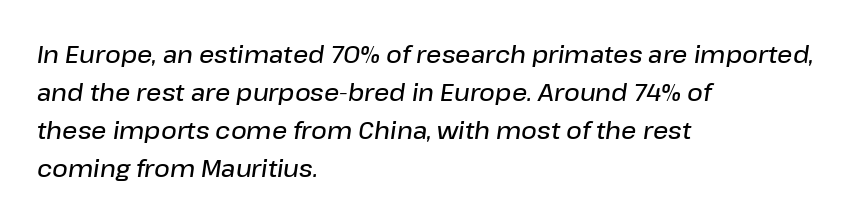
Q: Is the text bold? A: Semi-bold.
Q: Is the text italic (slanted)? A: Yes, it leans right by about 8 degrees.
Q: Is the text underlined? A: No.
Q: How is the paragraph aligned? A: Left-aligned.
Q: Is the spacing between letters normal or unusually wide? A: Normal.
Q: Is the spacing between lines tight, normal or loose? A: Normal.
